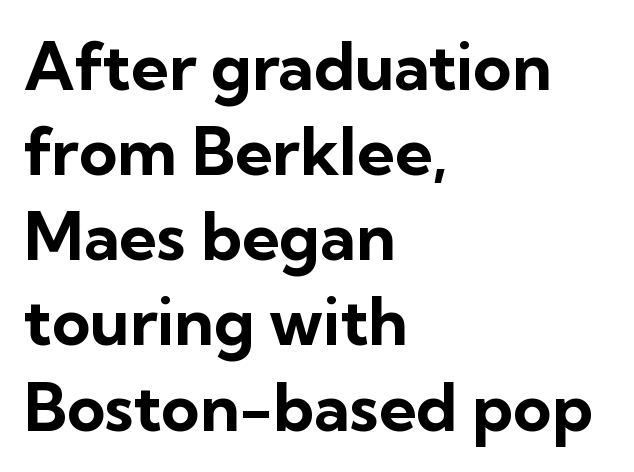
{"serif": "no", "italic": "no", "bold": "yes", "weight": "bold", "width": "normal", "stroke_contrast": "low", "x_height": "medium", "monospaced": "no", "underline": "no", "align": "left", "line_spacing": "normal", "line_spacing_ratio": 1.29, "letter_spacing": "normal", "letter_spacing_em": 0.0, "glyph_px": 66}
